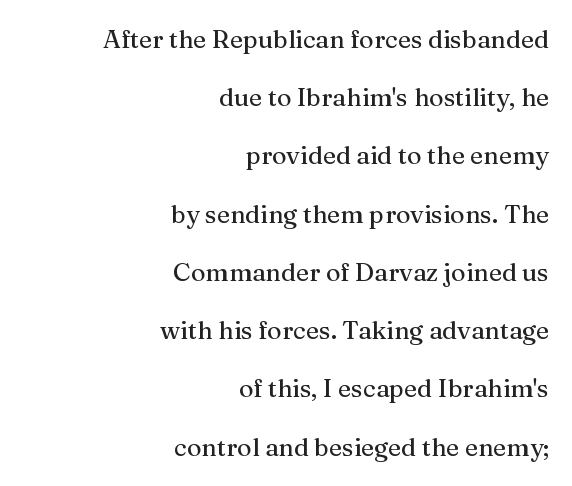
The font's upright variant was chosen for this text. This sample is right-justified, so line beginnings fall wherever the words allow. Line spacing here is loose. The passage shown is not underscored anywhere. The rendering keeps characters at their native spacing.
